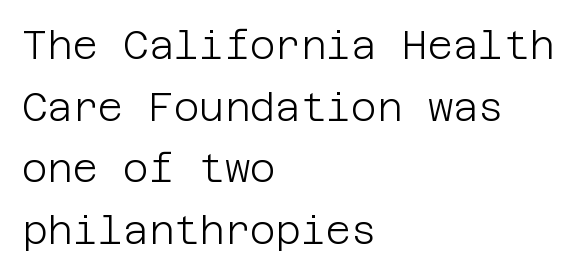
The image shows 39 px light sans-serif type, upright; set left-aligned, normal line spacing (1.58x), normal letter spacing, not underlined; low stroke contrast and a large x-height.
